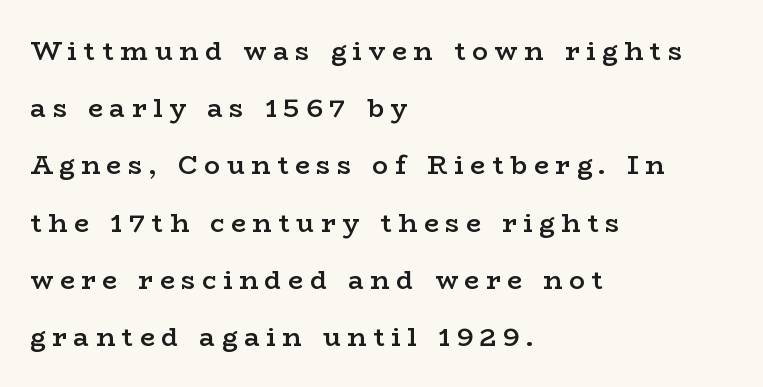
The characters look somewhat weighty, a semibold short of true bold. Vertical strokes here are truly vertical. Regarding leading, the lines here are spaced well apart. Visually the block forms a straight wall on the left and a jagged coastline on the right. The rendering inserts visible extra space after every character. A bare baseline throughout the passage.
